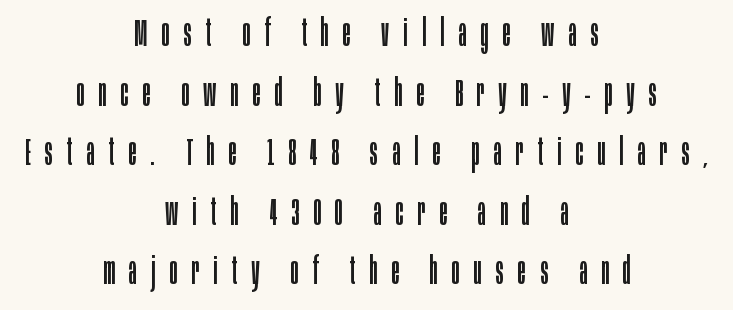
{"serif": "no", "italic": "no", "bold": "no", "weight": "regular", "width": "condensed", "stroke_contrast": "low", "x_height": "large", "monospaced": "no", "underline": "no", "align": "center", "line_spacing": "normal", "line_spacing_ratio": 1.61, "letter_spacing": "wide", "letter_spacing_em": 0.38, "glyph_px": 37}
